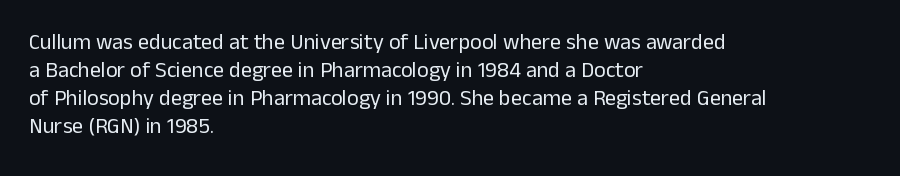
{"italic": "no", "bold": "no", "underline": "no", "align": "left", "line_spacing": "normal", "line_spacing_ratio": 1.27, "letter_spacing": "normal", "letter_spacing_em": 0.0, "glyph_px": 22}
